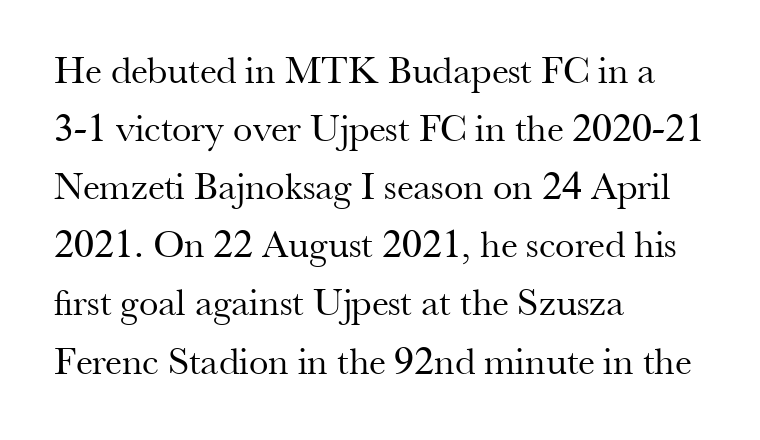
Underline: absent. Tall strokes in this sample are plumb rather than angled. Which margin do the lines hug? The left one — the right edge is uneven. Tracking here is standard; glyphs follow each other at the usual distance. Character widths vary here, with narrow letters taking less room than wide ones. The weight would be labelled regular, book, light, or lighter still.
